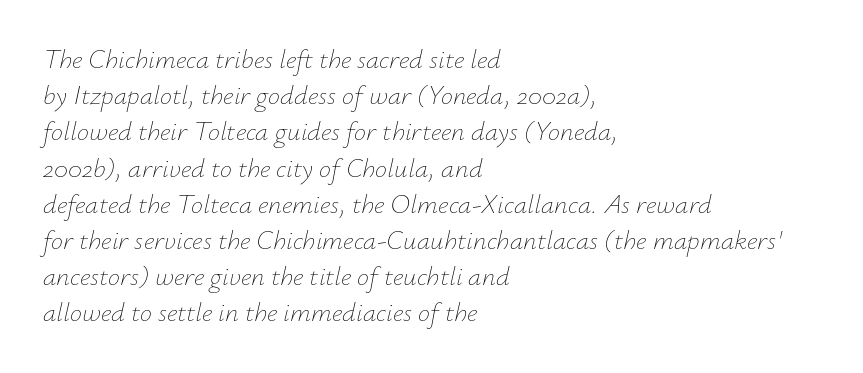
A normal amount of white space separates one row of letters from the next. No letter is thick-stroked: the sample isn't bold. The text carries the slant typical of an italic or oblique font. Spacing between characters is what you'd get straight out of the box. Beneath every word, the page is bare. Does the copy run flush right? No — it runs flush left.
